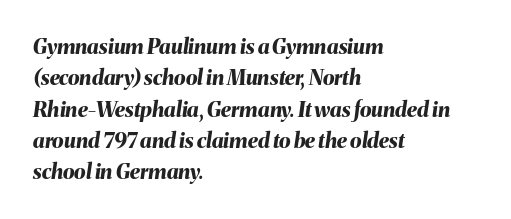
Line beginnings align vertically; line endings do not. How would I describe the line gaps? Plain and ordinary. Compared with typical body copy, the letter spacing here is the same. Notice how the stems are inclined rather than vertical — that's the hallmark of italics. The baseline area is clear.
